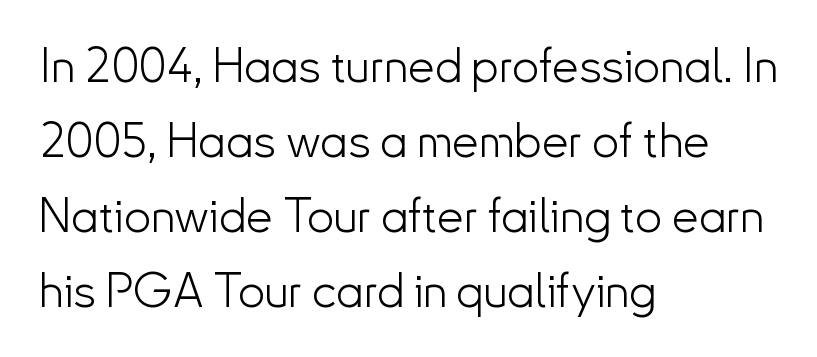
{"serif": "no", "italic": "no", "bold": "no", "weight": "light", "width": "normal", "stroke_contrast": "low", "x_height": "small", "monospaced": "no", "underline": "no", "align": "left", "line_spacing": "normal", "line_spacing_ratio": 1.56, "letter_spacing": "normal", "letter_spacing_em": 0.0, "glyph_px": 48}
